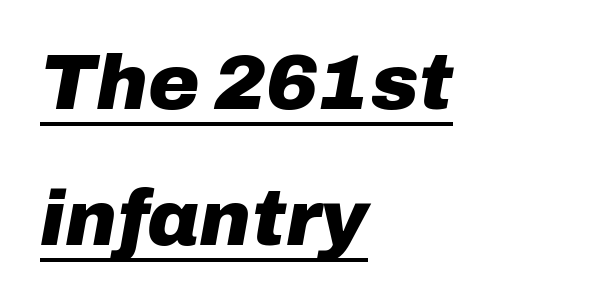
Varying glyph widths throughout — classic text-font behaviour. Nobody touched the tracking dial on this one. These lines are set flush left with a ragged right edge. The glyphs look as if they've been sheared to an angle.
